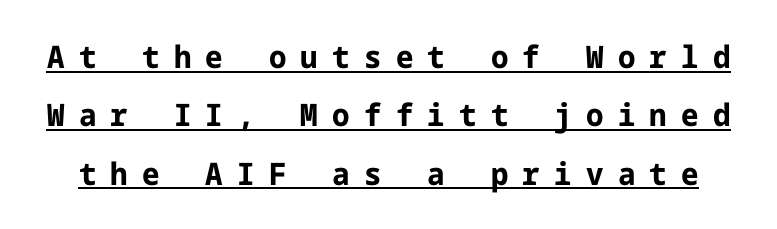
{"serif": "no", "italic": "no", "bold": "yes", "weight": "bold", "width": "normal", "stroke_contrast": "low", "x_height": "medium", "underline": "yes", "line_spacing_ratio": 1.88, "letter_spacing": "wide", "letter_spacing_em": 0.46, "glyph_px": 31}
